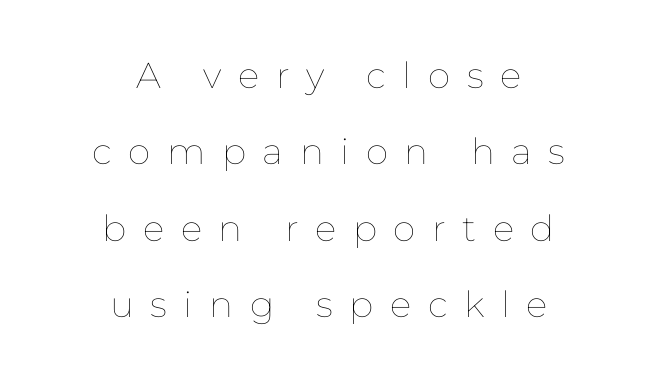
A centered setting, common on invitations and titles, is used for this passage. The line texture is sparse and dotted thanks to wide tracking. Every stem runs plumb, perpendicular to the baseline. Does the leading feel generous? Absolutely, it's lavish. Compared with a typical body face, this is equally light or lighter still.
